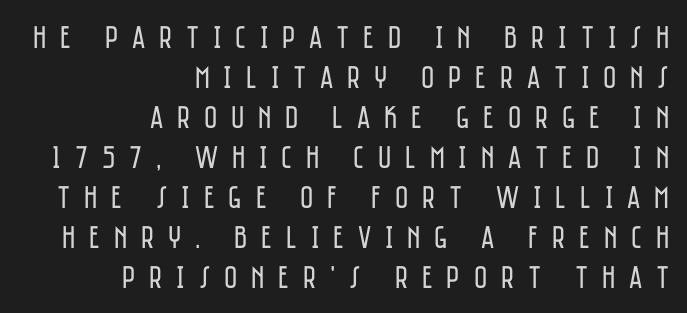
Q: Is the text bold? A: No.
Q: Is the text italic (slanted)? A: No, it is upright.
Q: Is the typeface a serif or a sans-serif typeface? A: Sans-serif.
Q: Is the text underlined? A: No.
Q: How is the paragraph aligned? A: Right-aligned.
Q: Is the spacing between letters normal or unusually wide? A: Unusually wide.
Q: Is the spacing between lines tight, normal or loose? A: Normal.
Q: Width (condensed, normal, or wide)? A: Condensed.
Q: Stroke contrast? A: Low.
Q: x-height? A: Large.
Q: Monospaced? A: No.
